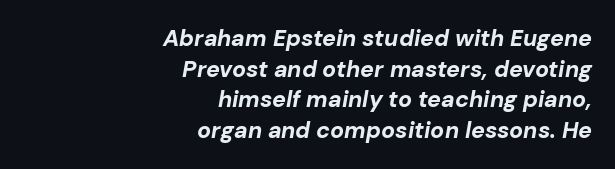
Regular leading. Heft: maximum for text — a bold. The ragged edge is on the left, which tells us the setting is flush right. Italic? Definitely — the glyphs are oblique. Look at the tracking — it's just the regular setting, nothing added.
